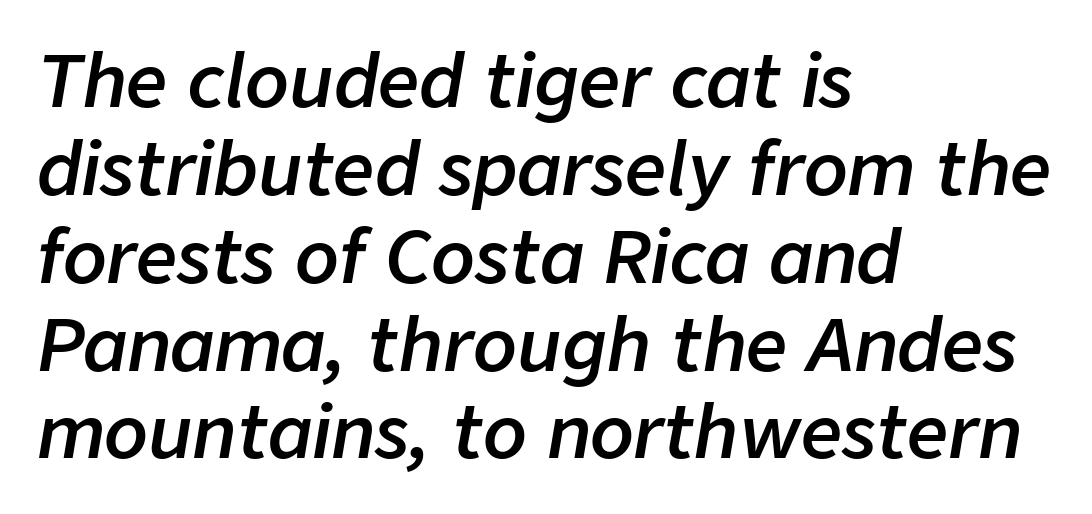
The image shows 72 px semibold type, italic (leaning right); set left-aligned, line spacing 1.22x, normal letter spacing, not underlined; low stroke contrast and a medium x-height.
